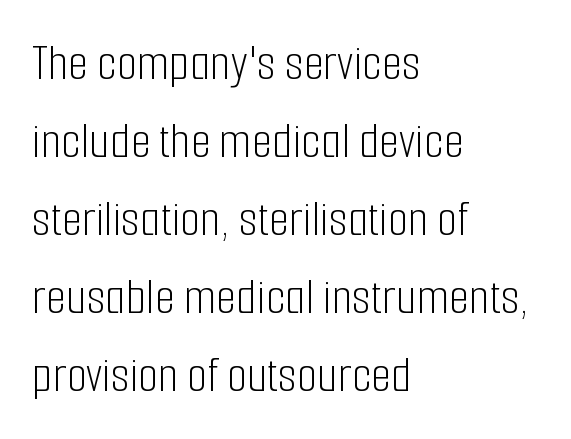
This sample uses an upright cut, with every glyph sitting square on the baseline. Honestly, there is no underline to notice here at all. Notice how descenders clear the ascenders below comfortably — that's standard leading. The font sits on the lighter half of the weight spectrum, regular included. Spacing verdict: proportional, widths tailored to each character. Characters follow at the spacing the type designer built in.
